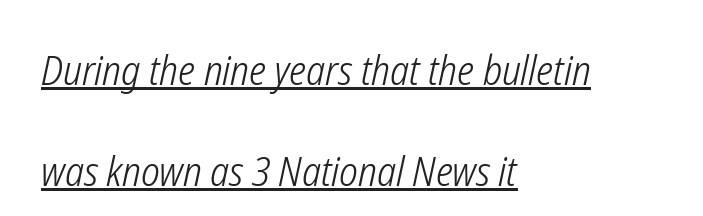
Character widths vary here, with narrow letters taking less room than wide ones. Is the block centered? No — it sits flush against the left margin. Think standard paragraph weight, or any step lighter than that. Spacing between characters is what you'd get straight out of the box. This rendering features underlined lettering. Honestly, the rows look like they've been pulled way apart.
